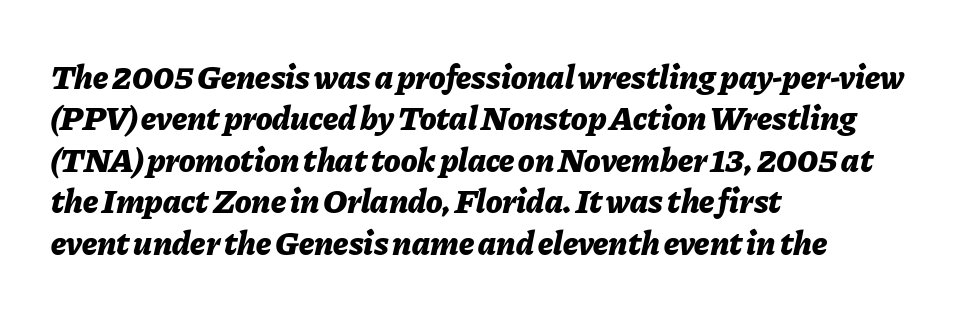
{"italic": "yes", "lean": "right", "slant_degrees": 11, "bold": "yes", "weight": "bold", "width": "normal", "stroke_contrast": "low", "x_height": "medium", "monospaced": "no", "underline": "no", "align": "left", "line_spacing_ratio": 1.22, "letter_spacing": "normal", "letter_spacing_em": 0.0, "glyph_px": 34}
